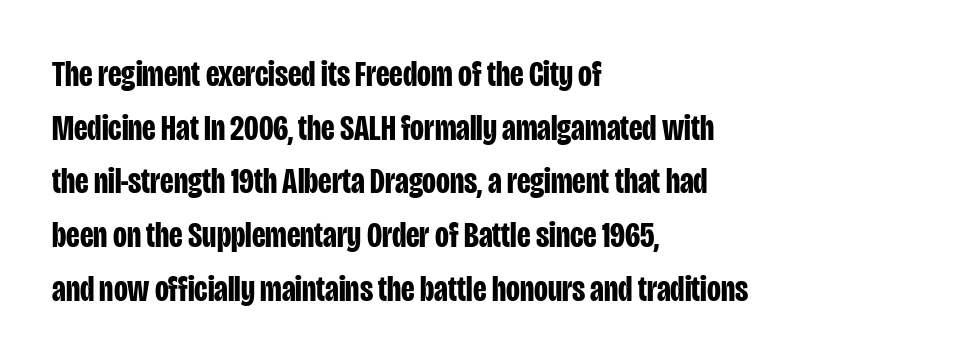
{"serif": "no", "italic": "no", "bold": "yes", "weight": "bold", "width": "condensed", "stroke_contrast": "low", "x_height": "large", "monospaced": "no", "underline": "no", "align": "left", "line_spacing": "normal", "line_spacing_ratio": 1.49, "letter_spacing": "normal", "letter_spacing_em": 0.0, "glyph_px": 36}
